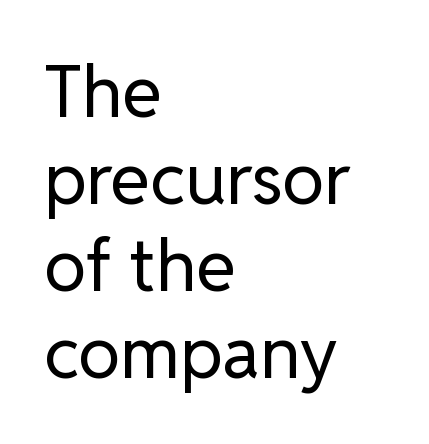
{"serif": "no", "italic": "no", "bold": "no", "weight": "regular", "width": "normal", "stroke_contrast": "low", "x_height": "medium", "monospaced": "no", "underline": "no", "align": "left", "line_spacing_ratio": 1.21, "letter_spacing": "normal", "letter_spacing_em": 0.0, "glyph_px": 72}
